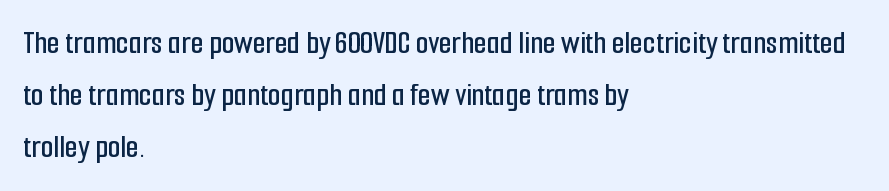
{"serif": "no", "italic": "no", "width": "condensed", "stroke_contrast": "low", "x_height": "medium", "monospaced": "no", "underline": "no", "align": "left", "line_spacing": "normal", "line_spacing_ratio": 1.58, "letter_spacing": "normal", "letter_spacing_em": 0.0, "glyph_px": 33}
